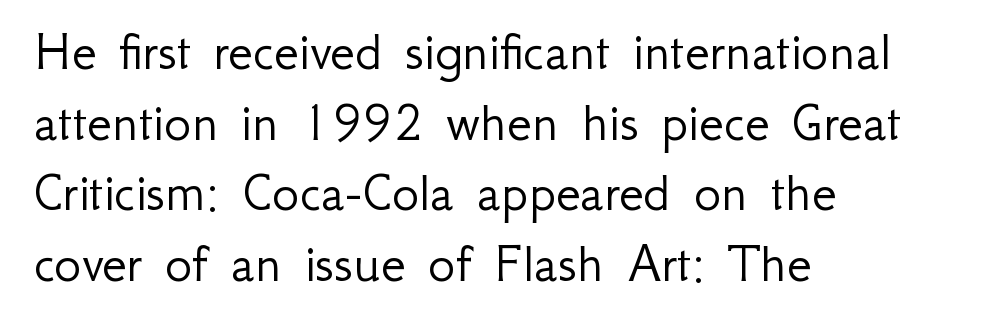
{"serif": "no", "italic": "no", "bold": "no", "weight": "light", "width": "normal", "stroke_contrast": "low", "x_height": "small", "monospaced": "no", "underline": "no", "align": "left", "line_spacing_ratio": 1.24, "letter_spacing": "normal", "letter_spacing_em": 0.0, "glyph_px": 57}
